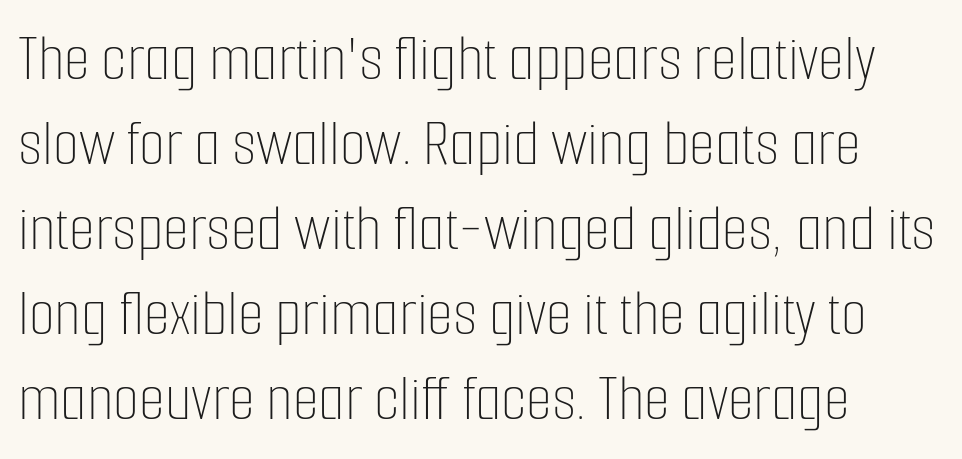
{"italic": "no", "bold": "no", "weight": "thin", "width": "condensed", "stroke_contrast": "low", "x_height": "medium", "monospaced": "no", "underline": "no", "align": "left", "line_spacing": "normal", "line_spacing_ratio": 1.27, "letter_spacing": "normal", "letter_spacing_em": 0.0, "glyph_px": 67}
